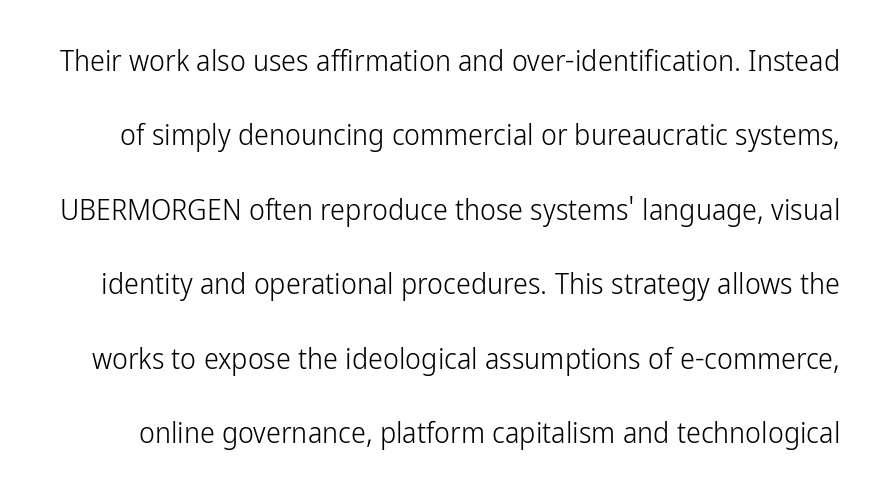
Q: Is the text bold? A: No.
Q: Is the text italic (slanted)? A: No, it is upright.
Q: Is the typeface a serif or a sans-serif typeface? A: Sans-serif.
Q: Is the text underlined? A: No.
Q: Is the spacing between letters normal or unusually wide? A: Normal.
Q: Is the spacing between lines tight, normal or loose? A: Loose.
Q: Width (condensed, normal, or wide)? A: Condensed.
Q: Stroke contrast? A: Low.
Q: x-height? A: Medium.
Q: Monospaced? A: No.
